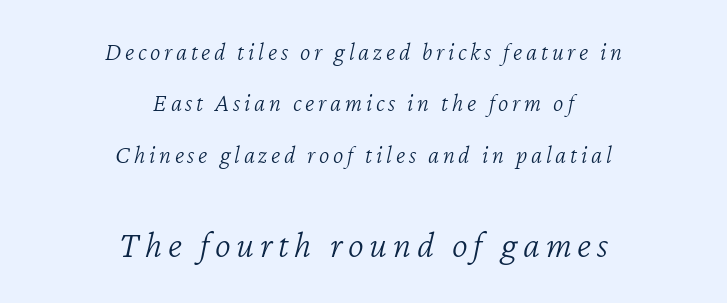
The image shows 38 px light type, italic (leaning right); set centered, loose line spacing (2.06x), not underlined; the second (bottom) block is 1.52x larger; low stroke contrast and a medium x-height.
